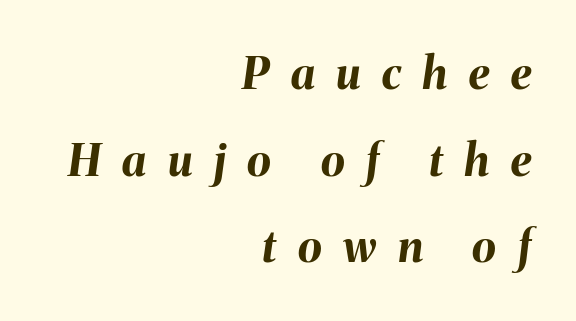
Q: Is the text bold? A: Yes.
Q: Is the text italic (slanted)? A: Yes, it leans right by about 8 degrees.
Q: Is the text underlined? A: No.
Q: How is the paragraph aligned? A: Right-aligned.
Q: Is the spacing between letters normal or unusually wide? A: Unusually wide.
Q: Is the spacing between lines tight, normal or loose? A: Loose.
Q: Width (condensed, normal, or wide)? A: Normal.
Q: Stroke contrast? A: Medium.
Q: x-height? A: Medium.
Q: Monospaced? A: No.
